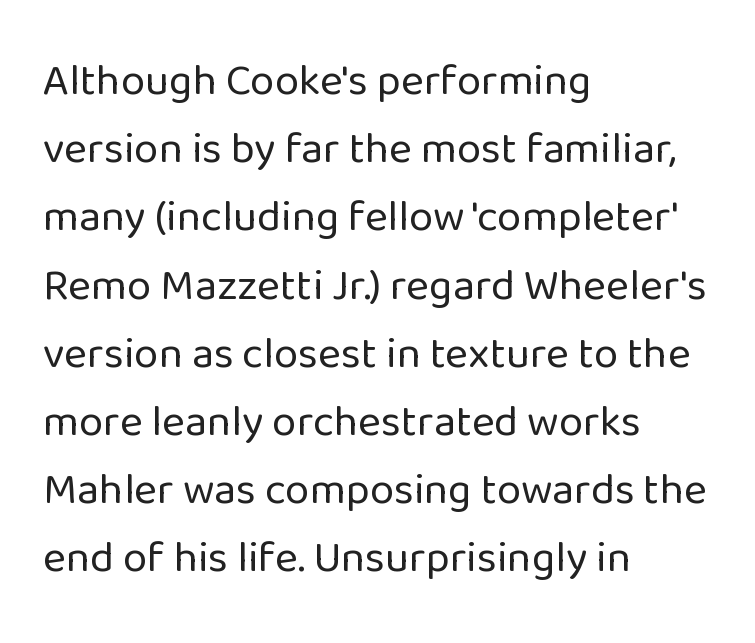
The type family on display is of the sans-serif kind. Honestly, there is no underline to notice here at all. Looks like regular typesetting: each glyph gets only the width it needs. The lettering stays uniformly vertical, giving the passage a roman look. What's the leading like? Ordinary, nothing unusual.
